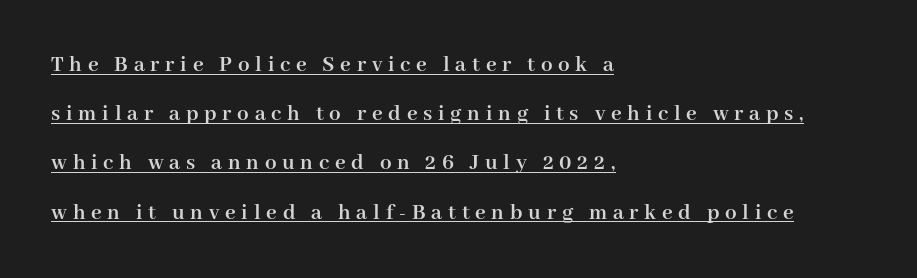
The space between consecutive lines is lavish. Somebody hit Ctrl+U on this one — the words are underlined. Do the letters lean? They stand straight. The face used here has the dense, thick strokes of a bold. The typesetter chose a ragged-right arrangement here. The type is letterspaced generously, with wide tracking.
